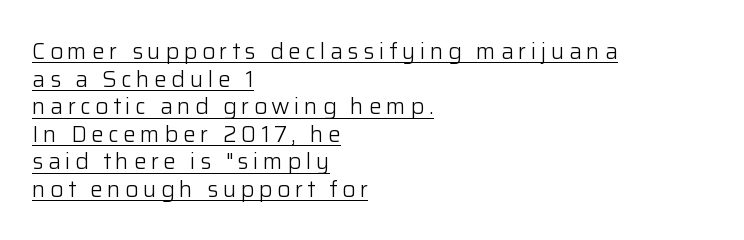
{"italic": "no", "bold": "no", "underline": "yes", "align": "left", "line_spacing_ratio": 1.2, "glyph_px": 23}
